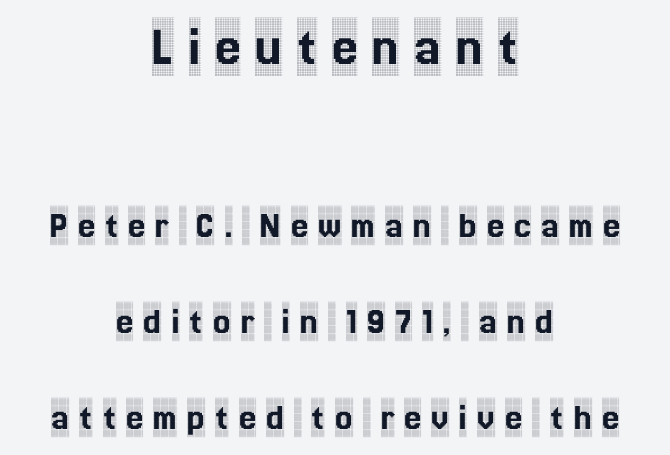
{"serif": "yes", "italic": "no", "width": "condensed", "x_height": "large", "monospaced": "no", "underline": "no", "align": "center", "line_spacing": "loose", "line_spacing_ratio": 2.46, "letter_spacing": "wide", "letter_spacing_em": 0.25, "larger_block": "first", "size_ratio": 1.49, "glyph_px": 58}
